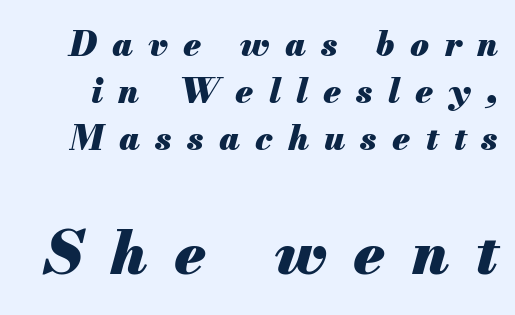
The image shows 60 px heavy type, italic (leaning right); set normal line spacing (1.38x), unusually wide letter spacing (+0.45 em), not underlined; the second (bottom) block is 1.76x larger; medium stroke contrast and a small x-height.
